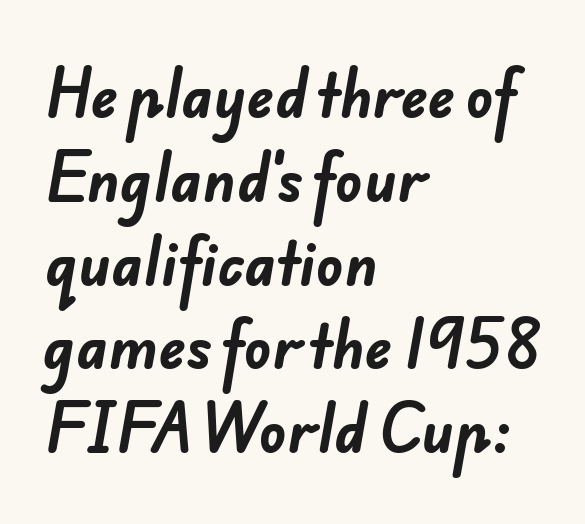
{"serif": "no", "bold": "yes", "weight": "bold", "width": "normal", "stroke_contrast": "low", "x_height": "small", "monospaced": "no", "underline": "no", "align": "left", "line_spacing": "normal", "line_spacing_ratio": 1.47, "letter_spacing": "normal", "letter_spacing_em": 0.0, "glyph_px": 57}
